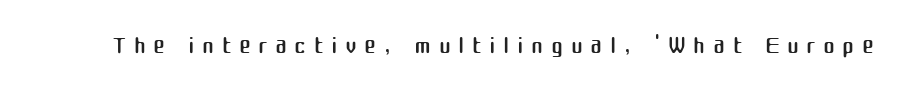
A sans-serif font was chosen for this passage. Upright lettering throughout. Heaviness? Minimal to ordinary, like unemphasized prose. The words here are not underlined.
